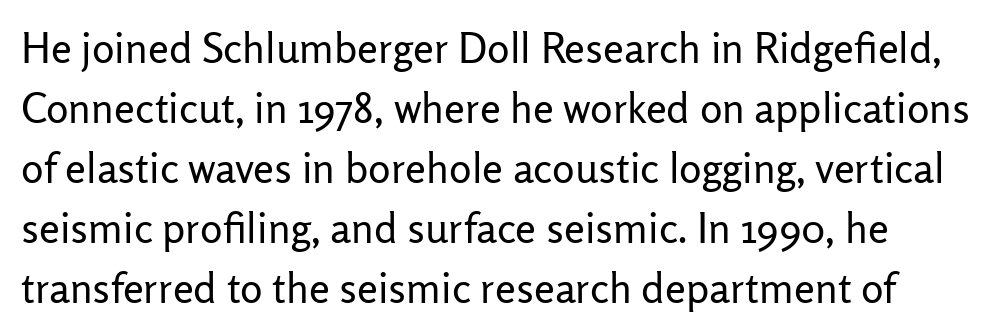
Grotesque or geometric, the face here clearly has no serifs. Heft: none added — not bold. Unmarked baselines from the first word to the last. Is this a fixed-width face? No — the glyphs have proportional, varying widths. The letterforms sit shoulder to shoulder at normal distance. It's the straight-up-and-down kind of type.
